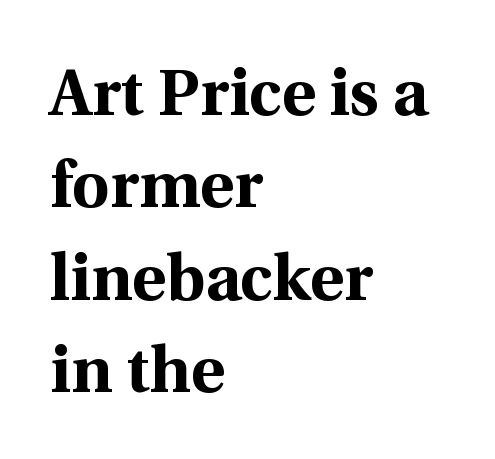
The image shows 65 px bold serif type, upright; set left-aligned, normal line spacing (1.42x), normal letter spacing, not underlined; a medium x-height.
